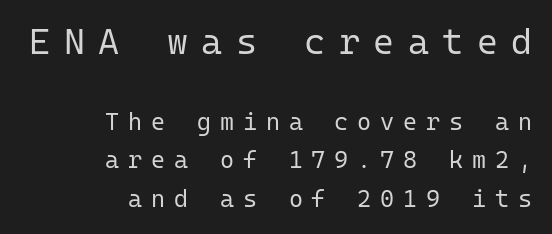
The image shows 36 px regular-weight sans-serif type, upright, monospaced; set right-aligned, normal line spacing (1.61x), unusually wide letter spacing (+0.37 em), not underlined; the first (top) block is 1.5x larger; low stroke contrast and a medium x-height.
